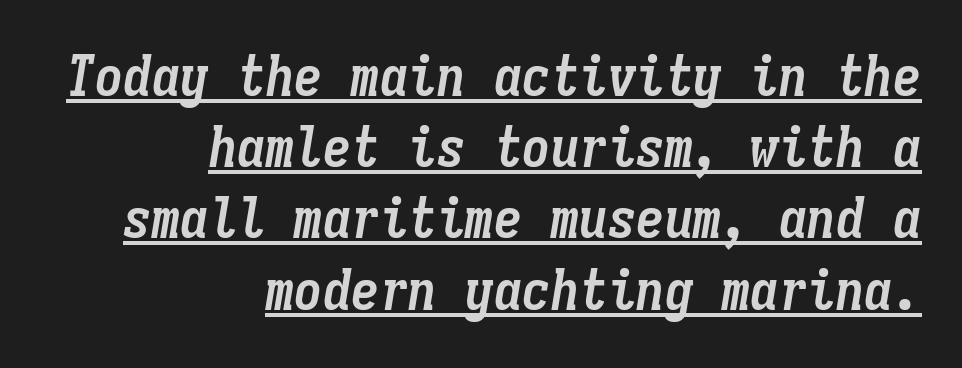
{"italic": "yes", "lean": "right", "slant_degrees": 9, "bold": "yes", "weight": "semibold", "width": "condensed", "stroke_contrast": "low", "x_height": "medium", "monospaced": "yes", "underline": "yes", "align": "right", "line_spacing": "normal", "line_spacing_ratio": 1.25, "letter_spacing": "normal", "letter_spacing_em": 0.0, "glyph_px": 57}
